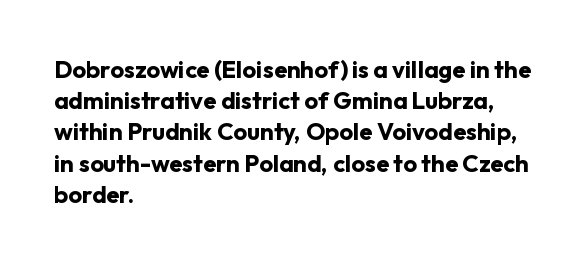
Every letter is thick-stroked: bold, no question. Line starts are locked; line ends wander. What's the leading like? Ordinary, nothing unusual. Glance below the letters and you will spot only blank space.
